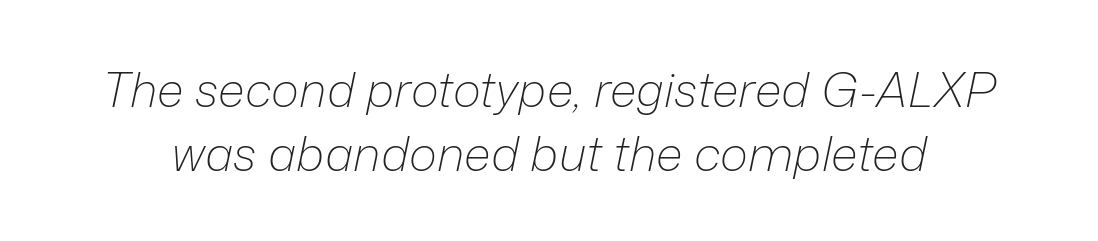
{"italic": "yes", "lean": "right", "slant_degrees": 12, "bold": "no", "weight": "light", "width": "normal", "stroke_contrast": "low", "x_height": "medium", "monospaced": "no", "underline": "no", "line_spacing": "normal", "line_spacing_ratio": 1.33, "letter_spacing": "normal", "letter_spacing_em": 0.0, "glyph_px": 48}
